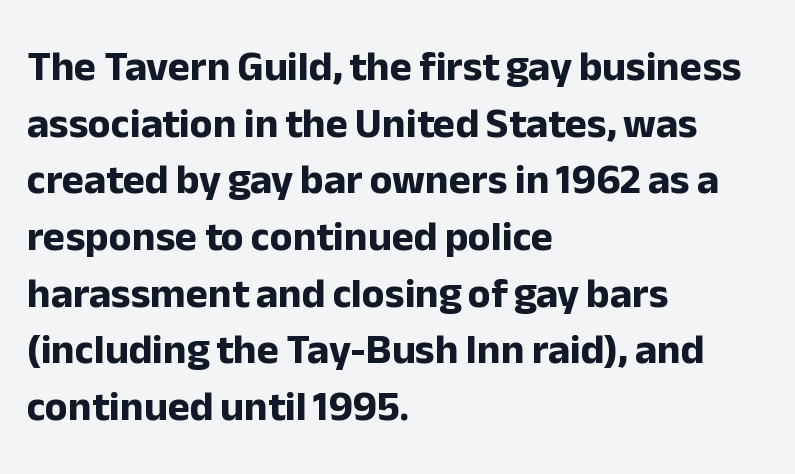
Q: Is the text bold? A: Yes.
Q: Is the text italic (slanted)? A: No, it is upright.
Q: Is the typeface a serif or a sans-serif typeface? A: Sans-serif.
Q: Is the text underlined? A: No.
Q: How is the paragraph aligned? A: Left-aligned.
Q: Is the spacing between letters normal or unusually wide? A: Normal.
Q: Is the spacing between lines tight, normal or loose? A: Normal.
Q: Width (condensed, normal, or wide)? A: Normal.
Q: Stroke contrast? A: Low.
Q: x-height? A: Medium.
Q: Monospaced? A: No.
